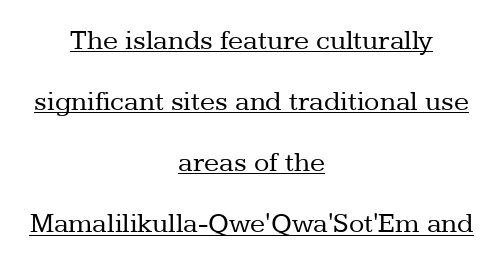
The image shows 28 px regular-weight serif type, upright; set centered, loose line spacing (2.18x), normal letter spacing, underlined; low stroke contrast and a medium x-height.
